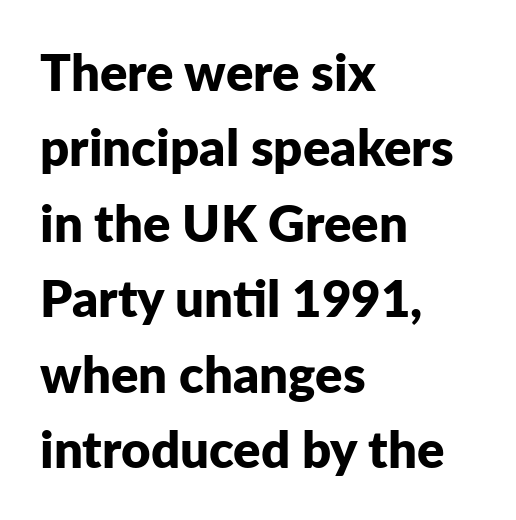
The image shows 51 px bold sans-serif type, upright; set left-aligned, normal line spacing (1.48x), normal letter spacing, not underlined; low stroke contrast and a medium x-height.
